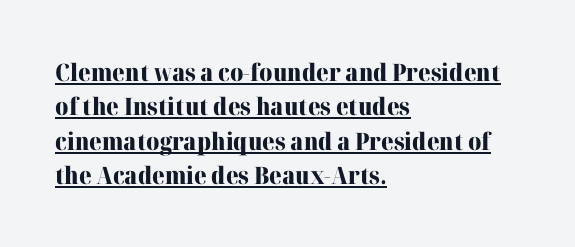
The image shows 24 px bold type, upright; set left-aligned, normal line spacing (1.43x), normal letter spacing, underlined.
